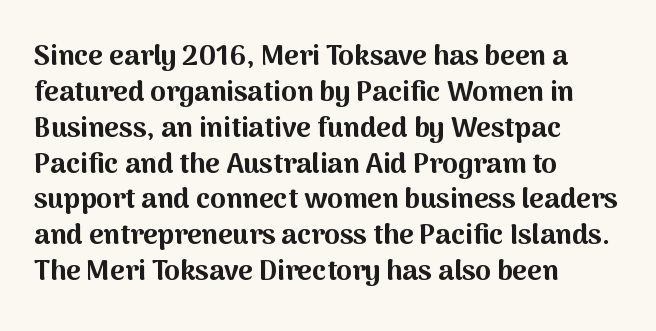
The image shows 28 px bold sans-serif type, upright; set left-aligned, normal line spacing (1.28x), normal letter spacing, not underlined; medium stroke contrast and a medium x-height.
